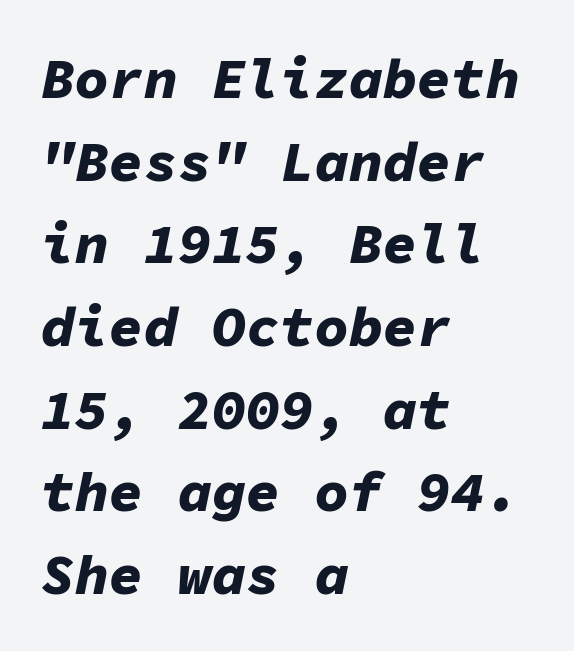
{"italic": "yes", "lean": "right", "slant_degrees": 11, "bold": "yes", "weight": "bold", "width": "normal", "stroke_contrast": "low", "x_height": "medium", "monospaced": "yes", "underline": "no", "align": "left", "line_spacing": "normal", "line_spacing_ratio": 1.45, "letter_spacing": "normal", "letter_spacing_em": 0.0, "glyph_px": 57}
